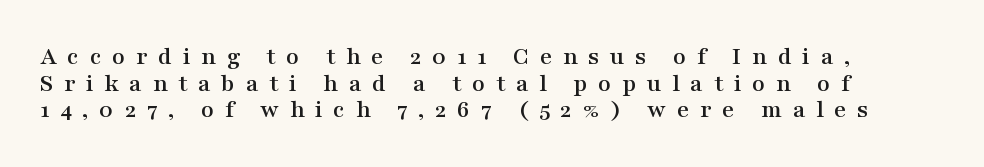
{"italic": "no", "underline": "no", "align": "left", "line_spacing": "tight", "line_spacing_ratio": 1.02, "letter_spacing": "wide", "letter_spacing_em": 0.41, "glyph_px": 26}
